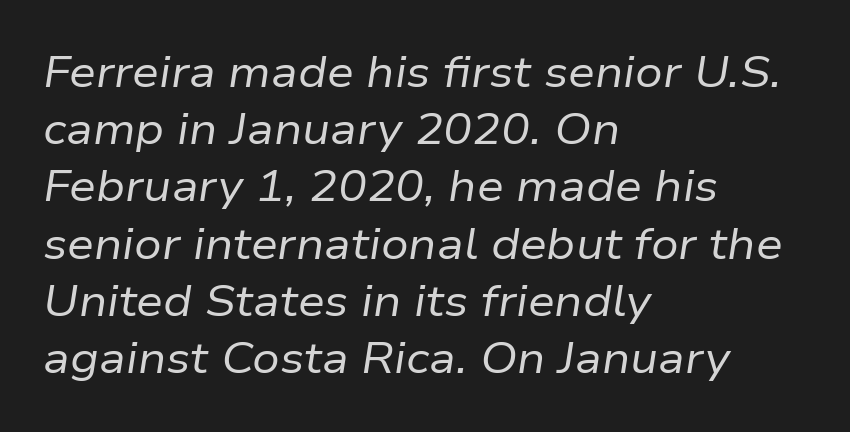
Q: Is the text bold? A: No.
Q: Is the text italic (slanted)? A: Yes, it leans right by about 9 degrees.
Q: Is the text underlined? A: No.
Q: How is the paragraph aligned? A: Left-aligned.
Q: Is the spacing between letters normal or unusually wide? A: Normal.
Q: Is the spacing between lines tight, normal or loose? A: Normal.
Q: Width (condensed, normal, or wide)? A: Normal.
Q: Stroke contrast? A: Low.
Q: x-height? A: Medium.
Q: Monospaced? A: No.
